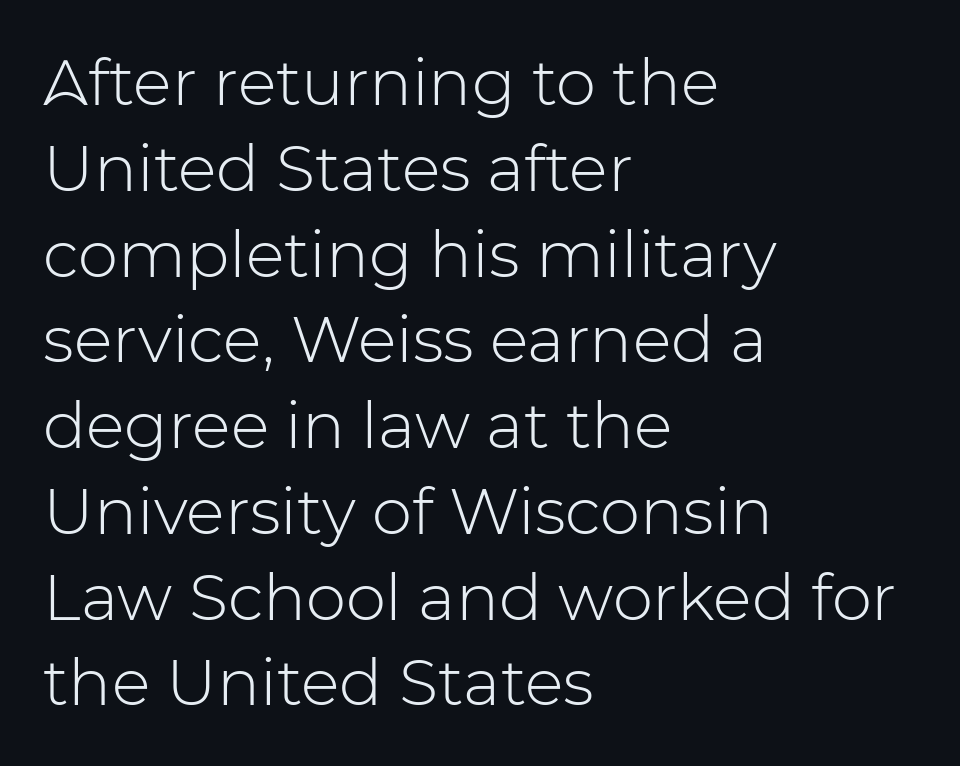
Each letter's strokes conclude bluntly, with no projecting serifs. The setting favours the left margin, as ordinary paragraphs usually do. Check the space under the baseline: it is left empty. Evenly set lines give the paragraph a standard silhouette. The rendering uses natural spacing where letterforms have individual widths.
